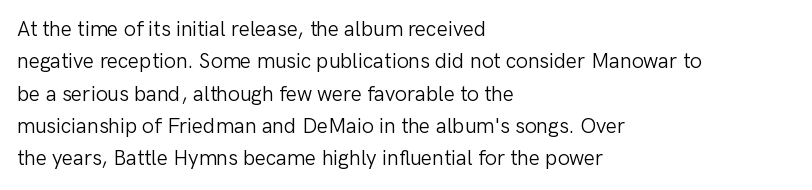
Words float on clear page, feet unadorned. Letters have the restrained weight of plain body copy at most. Horizontal alignment here is leftward, the default for most running prose. Whoever set this chose a conventional vertical rhythm. This sample uses an upright cut, with every glyph sitting square on the baseline.
